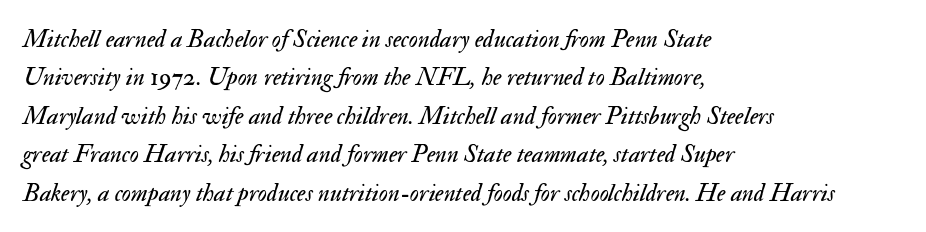
Q: Is the text bold? A: No.
Q: Is the text italic (slanted)? A: Yes, it leans right by about 17 degrees.
Q: Is the text underlined? A: No.
Q: How is the paragraph aligned? A: Left-aligned.
Q: Is the spacing between letters normal or unusually wide? A: Normal.
Q: Is the spacing between lines tight, normal or loose? A: Normal.
